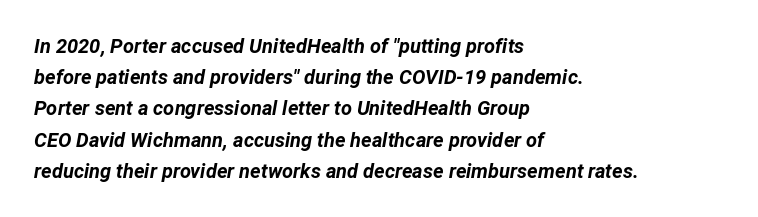
Q: Is the text bold? A: Yes.
Q: Is the text italic (slanted)? A: Yes, it leans right by about 12 degrees.
Q: Is the text underlined? A: No.
Q: How is the paragraph aligned? A: Left-aligned.
Q: Is the spacing between letters normal or unusually wide? A: Normal.
Q: Is the spacing between lines tight, normal or loose? A: Normal.
